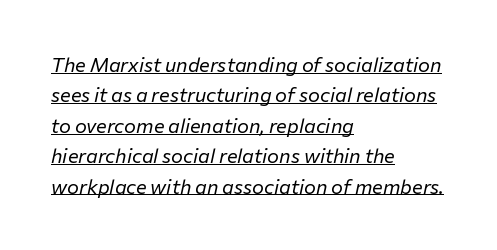
{"italic": "yes", "lean": "right", "slant_degrees": 12, "bold": "no", "underline": "yes", "align": "left", "line_spacing": "normal", "line_spacing_ratio": 1.52, "letter_spacing": "normal", "letter_spacing_em": 0.0, "glyph_px": 20}
